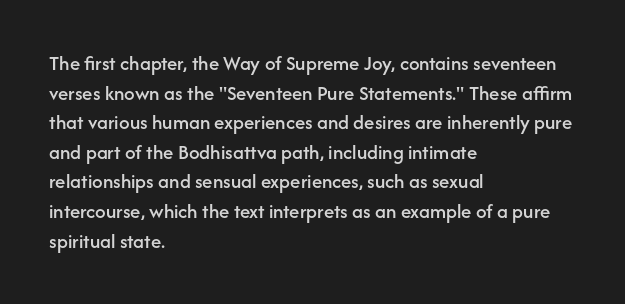
The image shows 21 px text type, upright; set left-aligned, normal line spacing (1.41x), normal letter spacing, not underlined.
